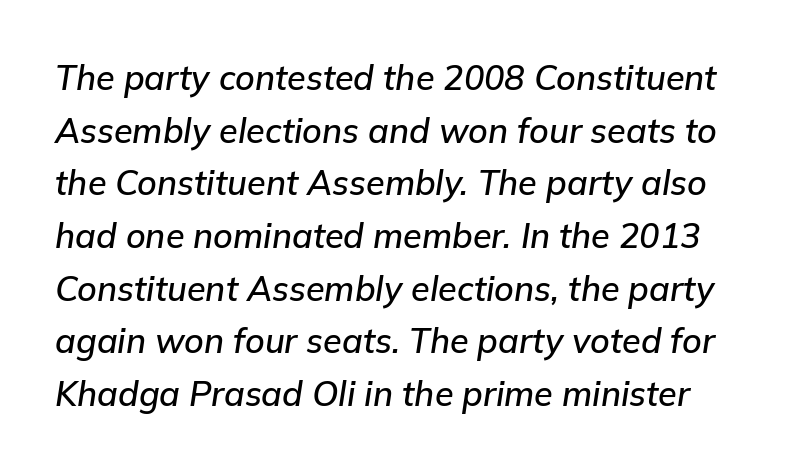
The rendering keeps characters at their native spacing. The rendering applies a slant to the glyphs. These lines are rendered in a variable-pitch font. The line-height multiplier appears to be the usual default. The passage shown is not underscored anywhere.
